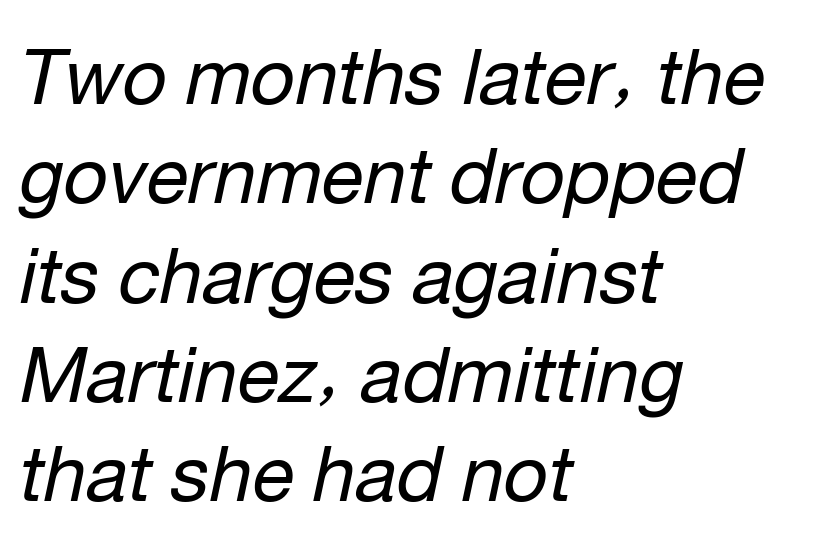
{"italic": "yes", "lean": "right", "slant_degrees": 12, "bold": "no", "weight": "regular", "width": "normal", "stroke_contrast": "low", "x_height": "medium", "monospaced": "no", "underline": "no", "align": "left", "line_spacing": "normal", "line_spacing_ratio": 1.29, "letter_spacing": "normal", "letter_spacing_em": 0.0, "glyph_px": 77}
